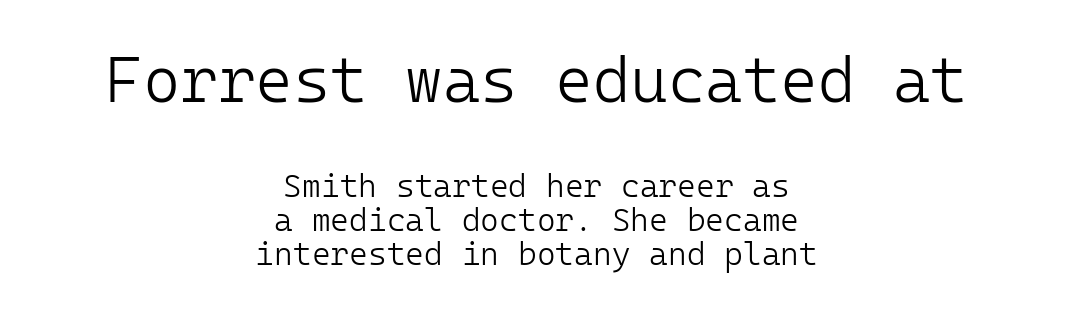
Q: Is the text bold? A: No.
Q: Is the text italic (slanted)? A: No, it is upright.
Q: Is the typeface a serif or a sans-serif typeface? A: Sans-serif.
Q: Is the text underlined? A: No.
Q: How is the paragraph aligned? A: Centered.
Q: Is the spacing between letters normal or unusually wide? A: Normal.
Q: Is the spacing between lines tight, normal or loose? A: Tight.
Q: Which block of text is set in a larger size, the first (top) or the second (bottom)? A: The first (top) one.
Q: Width (condensed, normal, or wide)? A: Normal.
Q: Stroke contrast? A: Low.
Q: x-height? A: Medium.
Q: Monospaced? A: Yes.
